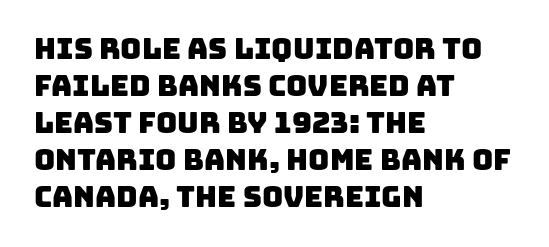
A typesetter would call this leading conventional body-copy spacing. What kind of face is this? One without serifs — a sans. The baseline area is clear. There is no visible air inserted between adjacent glyphs.
